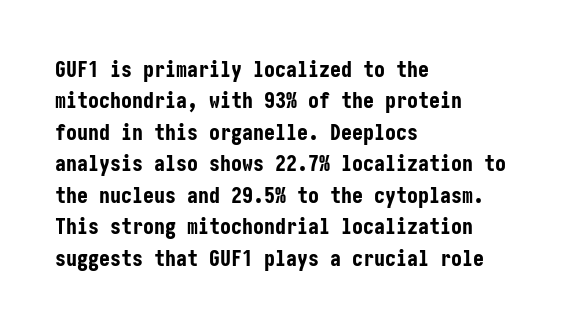
The vertical gap from one line to the next is medium. Bold? Absolutely — the strokes are thick and heavy. Plain, unruled lines of type. The ragged edge is on the right, which tells us the setting is flush left.
